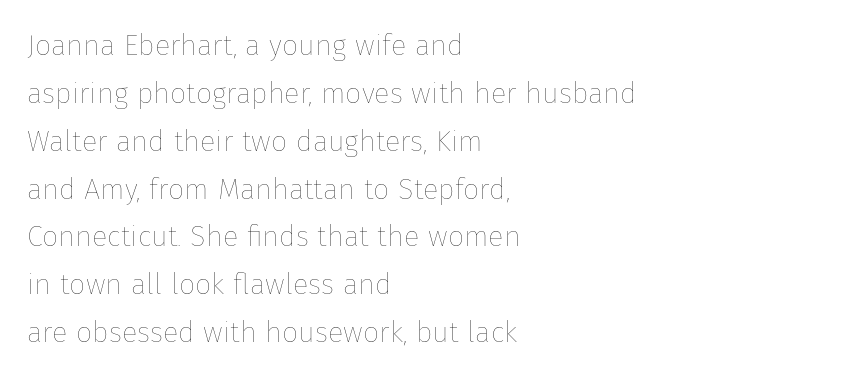
The image shows 29 px thin type, upright; set left-aligned, normal line spacing (1.65x), normal letter spacing, not underlined; low stroke contrast and a medium x-height.
